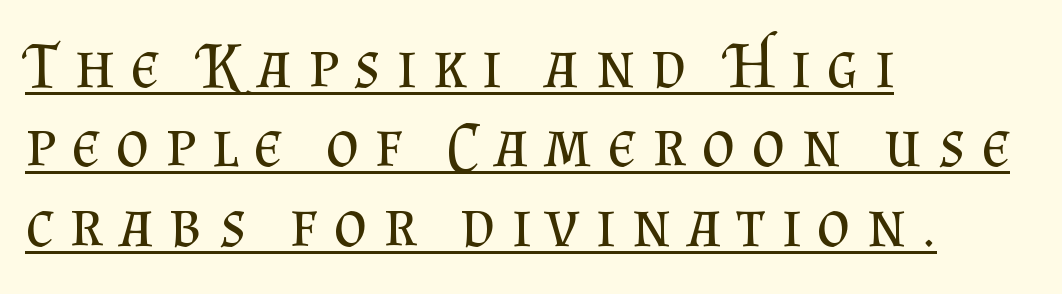
{"serif": "yes", "italic": "no", "bold": "no", "weight": "regular", "width": "normal", "stroke_contrast": "medium", "x_height": "small", "monospaced": "no", "underline": "yes", "align": "left", "line_spacing_ratio": 1.22, "letter_spacing": "wide", "letter_spacing_em": 0.24, "glyph_px": 65}
